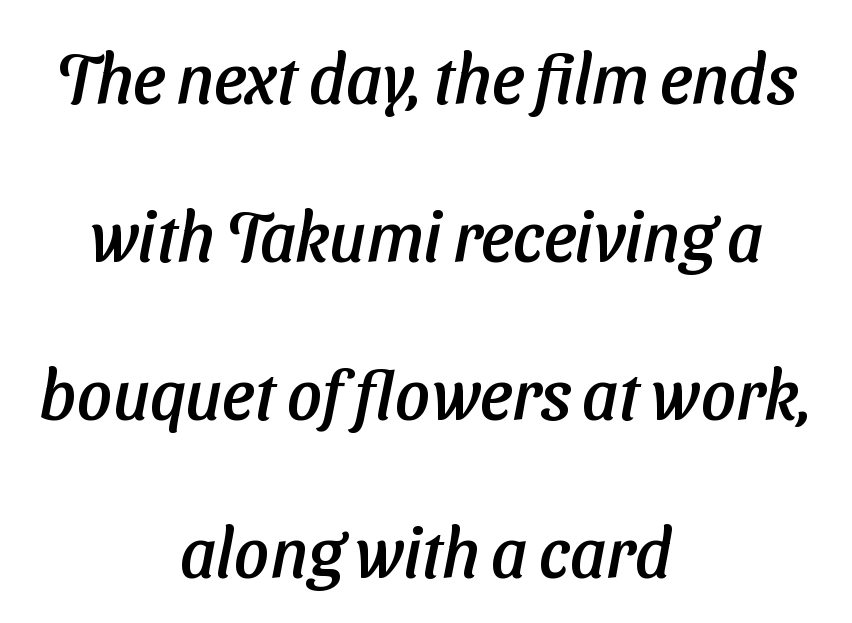
{"serif": "no", "width": "normal", "stroke_contrast": "low", "x_height": "medium", "monospaced": "no", "underline": "no", "align": "center", "line_spacing": "loose", "line_spacing_ratio": 2.29, "letter_spacing": "normal", "letter_spacing_em": 0.0, "glyph_px": 69}
